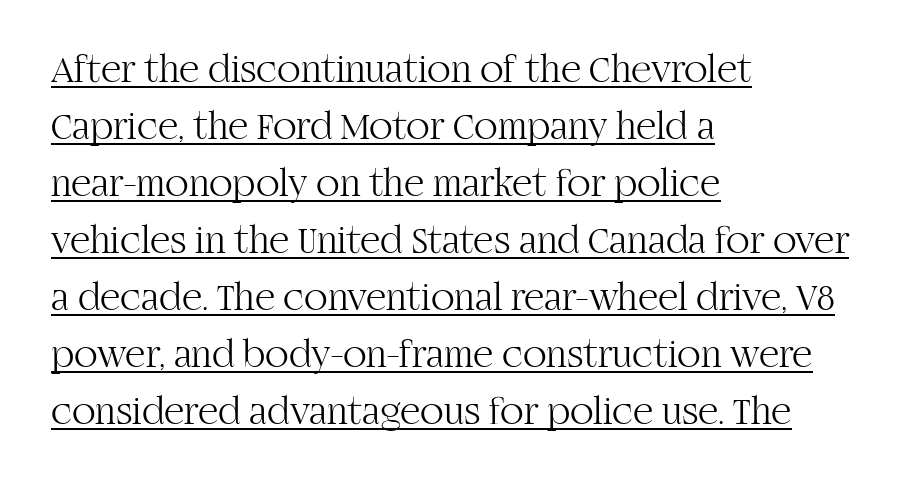
The image shows 39 px light serif type, upright; set left-aligned, normal line spacing (1.46x), normal letter spacing, underlined; high stroke contrast and a large x-height.
